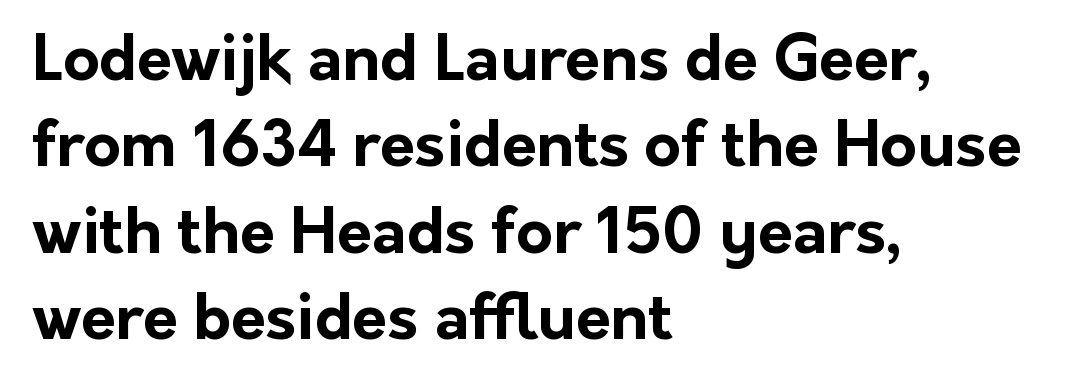
Q: Is the text bold? A: Yes.
Q: Is the text italic (slanted)? A: No, it is upright.
Q: Is the typeface a serif or a sans-serif typeface? A: Sans-serif.
Q: Is the text underlined? A: No.
Q: How is the paragraph aligned? A: Left-aligned.
Q: Is the spacing between letters normal or unusually wide? A: Normal.
Q: Is the spacing between lines tight, normal or loose? A: Normal.
Q: Width (condensed, normal, or wide)? A: Normal.
Q: Stroke contrast? A: Low.
Q: x-height? A: Medium.
Q: Monospaced? A: No.
